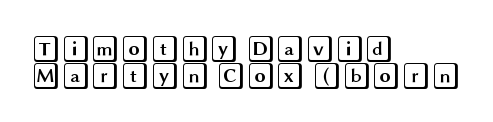
Q: Is the text italic (slanted)? A: No, it is upright.
Q: Is the text underlined? A: No.
Q: How is the paragraph aligned? A: Left-aligned.
Q: Is the spacing between letters normal or unusually wide? A: Normal.
Q: Is the spacing between lines tight, normal or loose? A: Tight.
